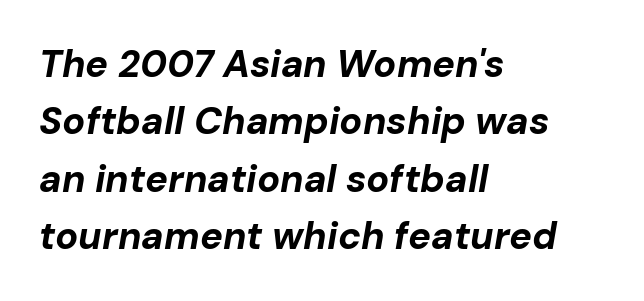
{"italic": "yes", "lean": "right", "slant_degrees": 10, "bold": "yes", "weight": "bold", "width": "normal", "stroke_contrast": "low", "x_height": "medium", "monospaced": "no", "underline": "no", "align": "left", "line_spacing": "normal", "line_spacing_ratio": 1.51, "letter_spacing": "normal", "letter_spacing_em": 0.0, "glyph_px": 38}
